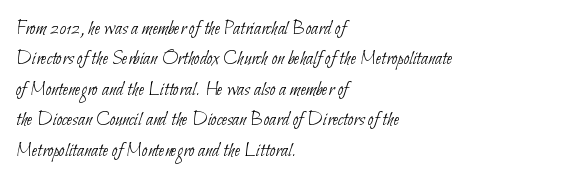
The image shows 21 px text type; set left-aligned, normal line spacing (1.45x), normal letter spacing, not underlined.
